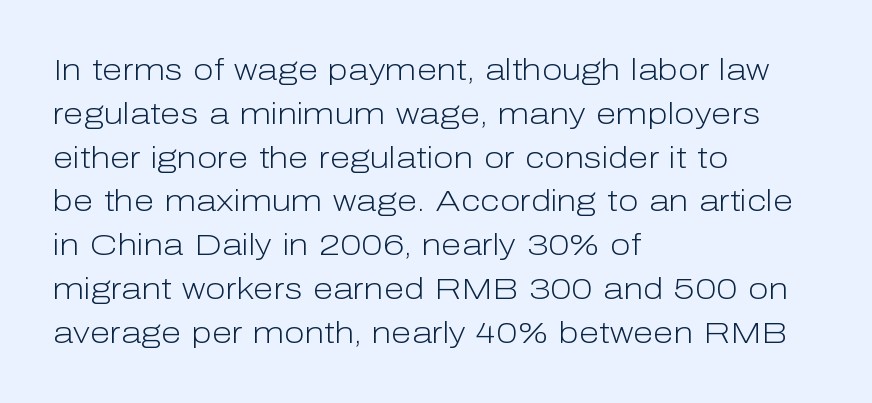
The image shows 30 px light sans-serif type, upright; set left-aligned, normal line spacing (1.46x), normal letter spacing, not underlined; low stroke contrast and a medium x-height.
